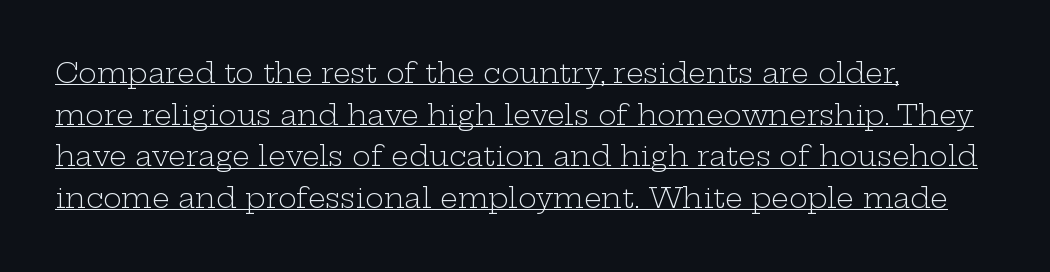
Stroke terminals: seriffed. This is not heavy type; no bold has been used. Horizontally, the lines are justified to the leading edge only. What's the leading like? Ordinary, nothing unusual. The rendered words wear a rule along their underside. Spacing between characters is what you'd get straight out of the box.
